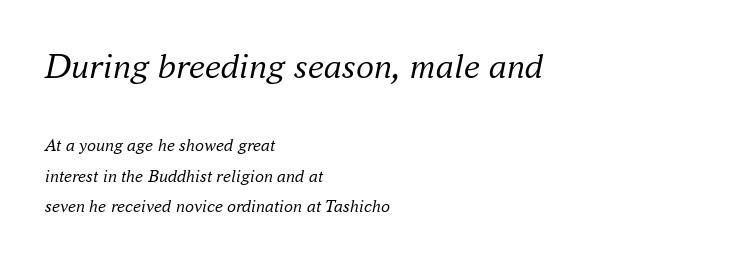
Q: Is the text bold? A: No.
Q: Is the text italic (slanted)? A: Yes, it leans right by about 16 degrees.
Q: Is the typeface a serif or a sans-serif typeface? A: Serif.
Q: Is the text underlined? A: No.
Q: How is the paragraph aligned? A: Left-aligned.
Q: Is the spacing between letters normal or unusually wide? A: Normal.
Q: Is the spacing between lines tight, normal or loose? A: Normal.
Q: Which block of text is set in a larger size, the first (top) or the second (bottom)? A: The first (top) one.
Q: Width (condensed, normal, or wide)? A: Normal.
Q: Stroke contrast? A: Medium.
Q: x-height? A: Small.
Q: Monospaced? A: No.
